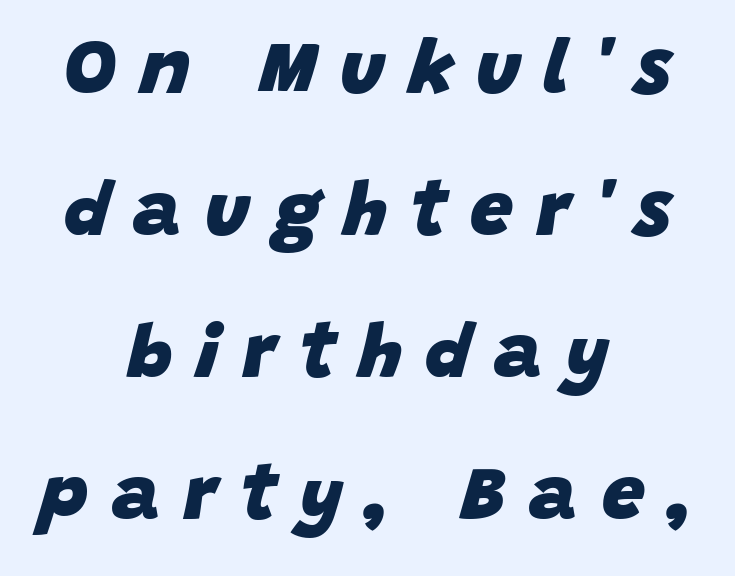
Strong, thick strokes mark this as bold type. Designer's note — italics engaged. Notice how the passage keeps no hard edge, just a central spine. Substantial extra tracking has been applied to these lines. The baseline area is clear. Each letter keeps its own natural width here, so spacing adapts to shape.
